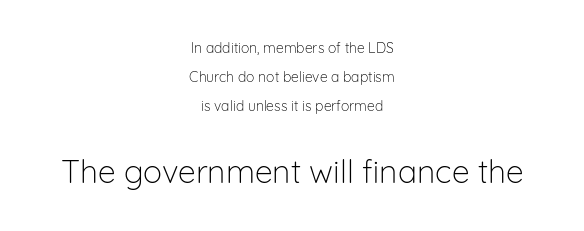
Size hierarchy here favors the trailing block over the leading one. These lines are composed in type without serifs. Stems and bowls with no extra thickness — not bold. Underlining? Definitely not there. Proportional: the letters do not fall into vertical columns. The rag falls on both sides of this text block equally.
